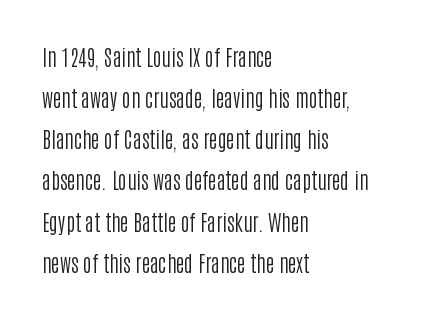
Q: Is the text bold? A: No.
Q: Is the text italic (slanted)? A: No, it is upright.
Q: Is the text underlined? A: No.
Q: How is the paragraph aligned? A: Left-aligned.
Q: Is the spacing between letters normal or unusually wide? A: Normal.
Q: Is the spacing between lines tight, normal or loose? A: Loose.
